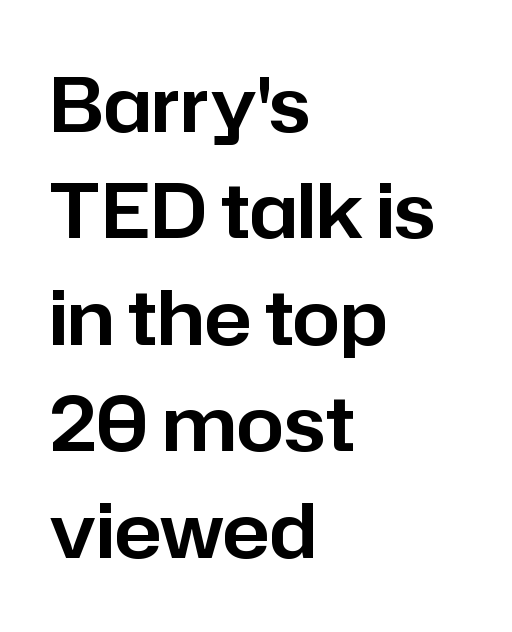
The image shows 76 px sans-serif type, upright; set left-aligned, normal line spacing (1.4x), normal letter spacing, not underlined; low stroke contrast and a medium x-height.
